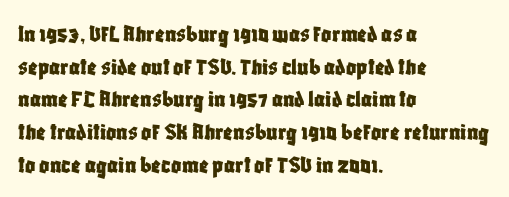
The tracking reads as untouched default to a designer's eye. Has an underline been added? It has not. Where is the straight margin? On the left. A typesetter would call this leading conventional body-copy spacing.
